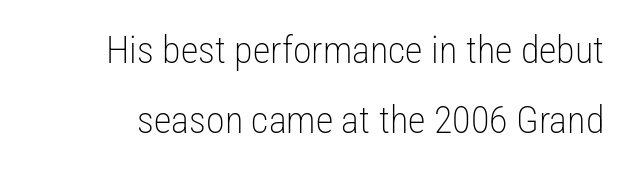
{"serif": "no", "italic": "no", "bold": "no", "weight": "light", "width": "condensed", "stroke_contrast": "low", "x_height": "medium", "monospaced": "no", "underline": "no", "line_spacing_ratio": 1.85, "letter_spacing": "normal", "letter_spacing_em": 0.0, "glyph_px": 38}
